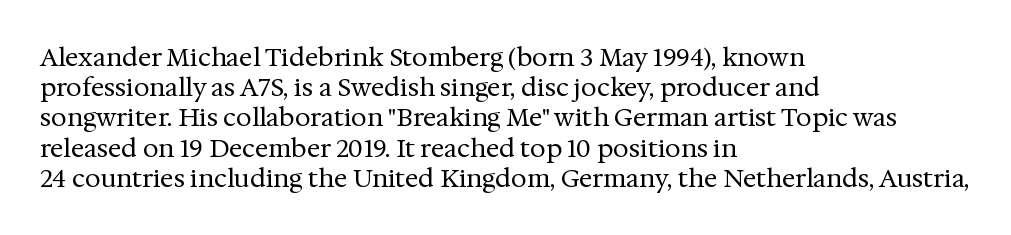
In terms of posture, this sample is upright. The rendering keeps characters at their native spacing. Caption: face not bold, strokes unweighted. The string is rendered with underlining switched off. Horizontal alignment here is leftward, the default for most running prose.
